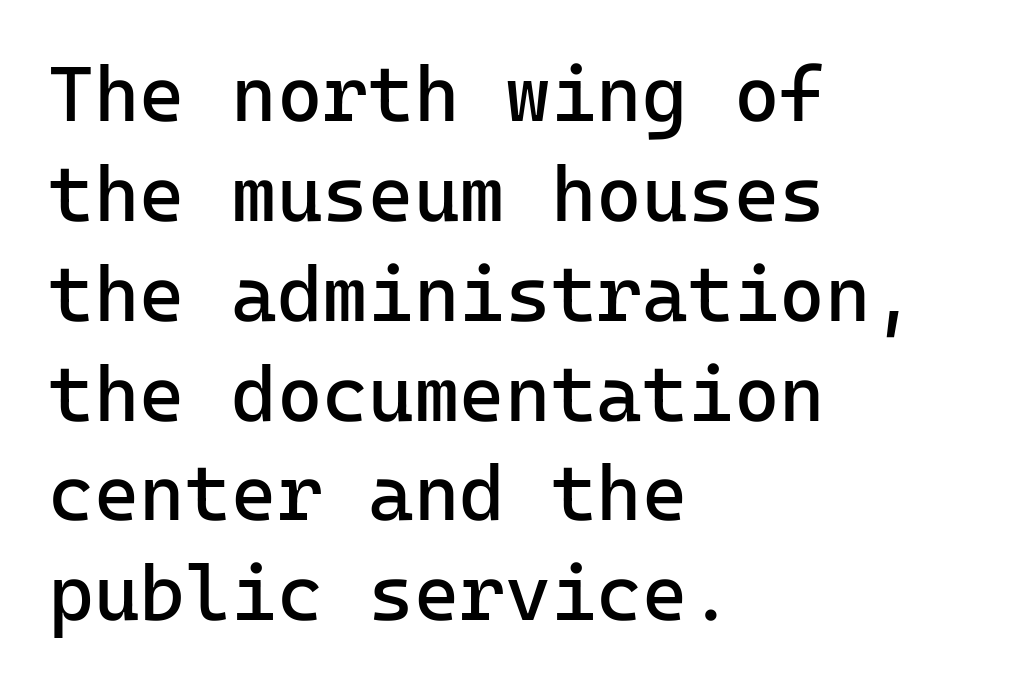
The image shows 78 px regular-weight sans-serif type, upright, monospaced; set left-aligned, normal line spacing (1.28x), normal letter spacing, not underlined; low stroke contrast and a medium x-height.
